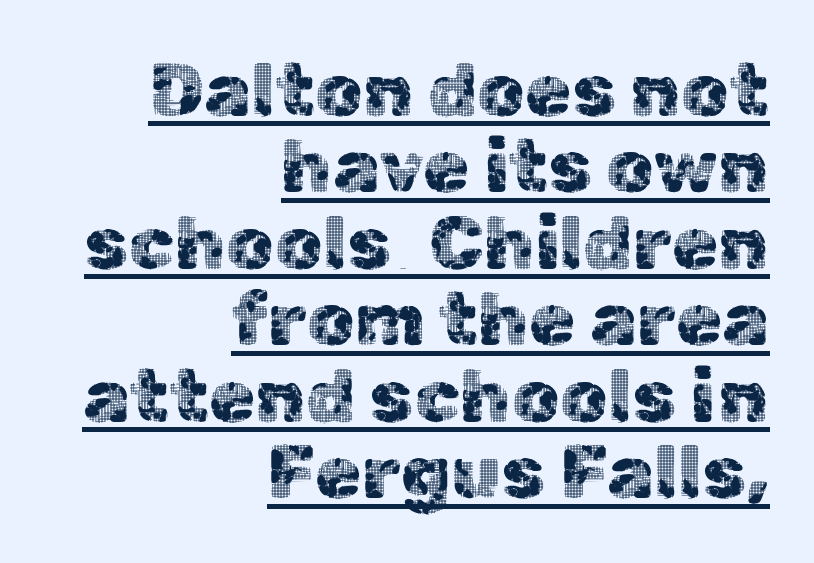
The rendering anchors every line to the right-hand side. This is roman type, the default non-slanted kind. How are the letters spaced? Ordinarily, with no added tracking. Here the designer chose a conventional face with non-uniform glyph widths. How would I describe the line gaps? Narrow and economical. Serifs: no, the terminals of the letterforms are clean.
